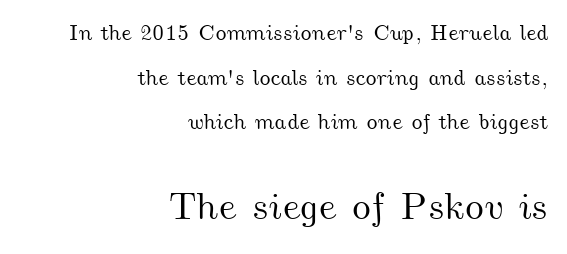
Q: Is the text underlined? A: No.
Q: How is the paragraph aligned? A: Right-aligned.
Q: Is the spacing between letters normal or unusually wide? A: Normal.
Q: Is the spacing between lines tight, normal or loose? A: Loose.
Q: Which block of text is set in a larger size, the first (top) or the second (bottom)? A: The second (bottom) one.
Q: Width (condensed, normal, or wide)? A: Wide.
Q: Stroke contrast? A: Medium.
Q: x-height? A: Small.
Q: Monospaced? A: No.
